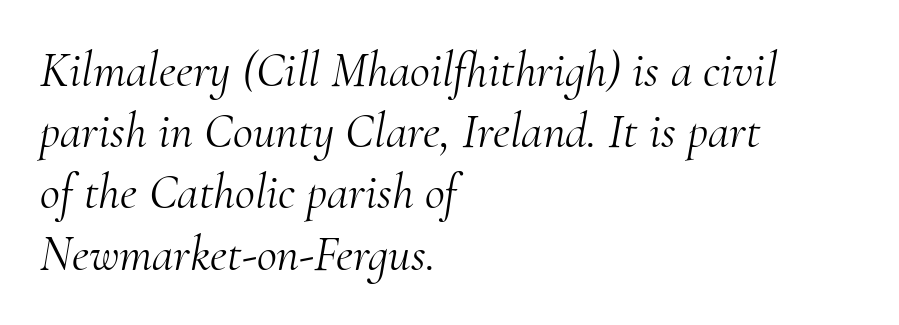
Q: Is the text bold? A: No.
Q: Is the text italic (slanted)? A: Yes, it leans right by about 10 degrees.
Q: Is the typeface a serif or a sans-serif typeface? A: Serif.
Q: Is the text underlined? A: No.
Q: How is the paragraph aligned? A: Left-aligned.
Q: Is the spacing between letters normal or unusually wide? A: Normal.
Q: Is the spacing between lines tight, normal or loose? A: Normal.
Q: Width (condensed, normal, or wide)? A: Normal.
Q: Stroke contrast? A: Medium.
Q: x-height? A: Small.
Q: Monospaced? A: No.
